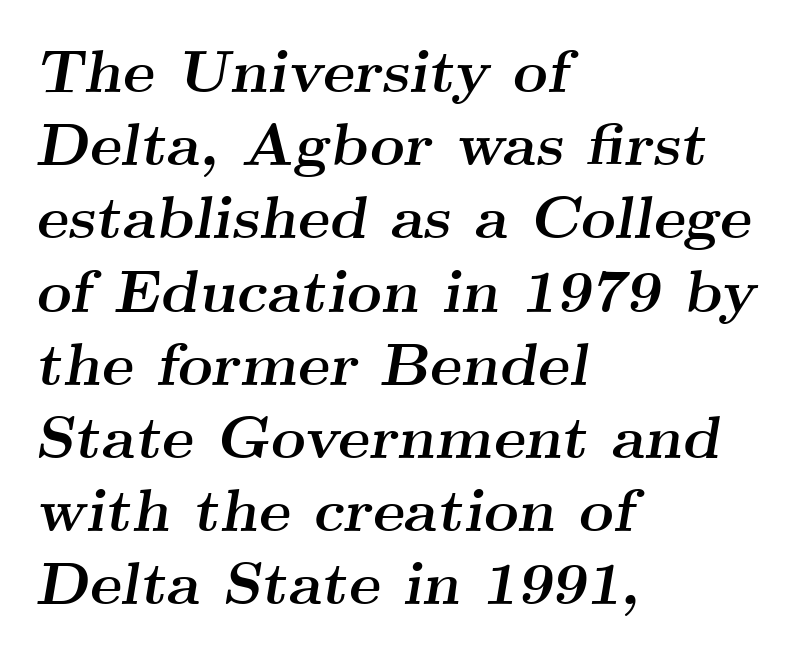
{"serif": "yes", "italic": "yes", "lean": "right", "slant_degrees": 9, "bold": "yes", "weight": "semibold", "width": "wide", "stroke_contrast": "medium", "x_height": "small", "monospaced": "no", "underline": "no", "align": "left", "line_spacing_ratio": 1.22, "letter_spacing": "normal", "letter_spacing_em": 0.0, "glyph_px": 60}
